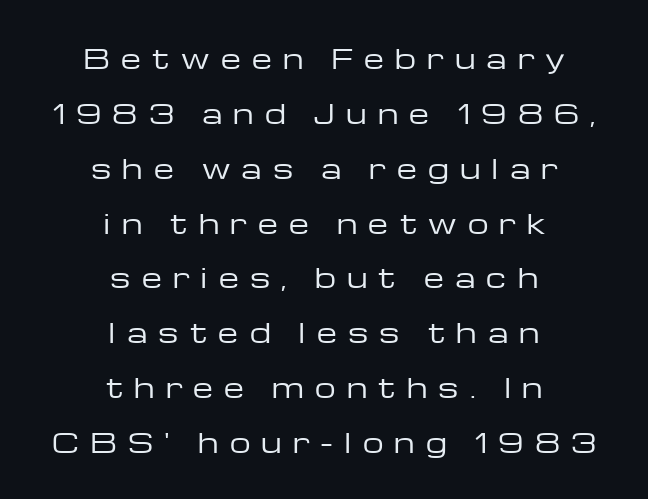
Stroke thickness stays within the range of a standard reading face or lighter. The paragraph has two soft edges and a firm central axis. The rendering inserts visible extra space after every character. The space beneath each line is pristine and unruled. The font's upright variant was chosen for this text.
